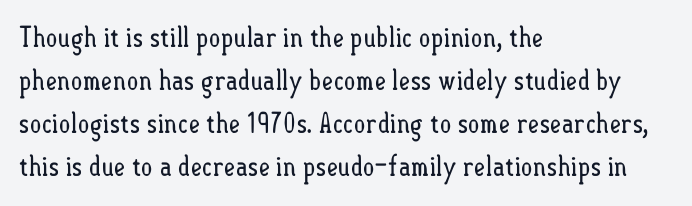
Q: Is the text bold? A: No.
Q: Is the text italic (slanted)? A: No, it is upright.
Q: Is the text underlined? A: No.
Q: How is the paragraph aligned? A: Left-aligned.
Q: Is the spacing between letters normal or unusually wide? A: Normal.
Q: Is the spacing between lines tight, normal or loose? A: Normal.
Q: Width (condensed, normal, or wide)? A: Condensed.
Q: Stroke contrast? A: Low.
Q: x-height? A: Small.
Q: Monospaced? A: No.
